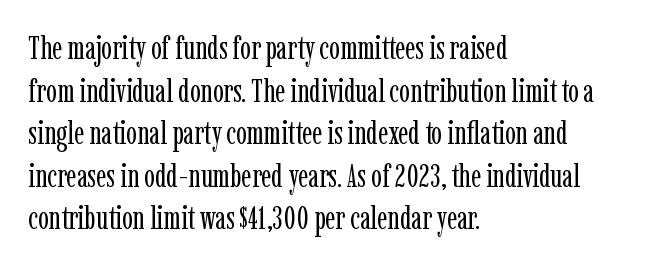
{"serif": "yes", "italic": "no", "bold": "no", "weight": "regular", "width": "condensed", "stroke_contrast": "low", "x_height": "medium", "monospaced": "no", "underline": "no", "align": "left", "line_spacing": "normal", "line_spacing_ratio": 1.33, "letter_spacing": "normal", "letter_spacing_em": 0.0, "glyph_px": 32}
